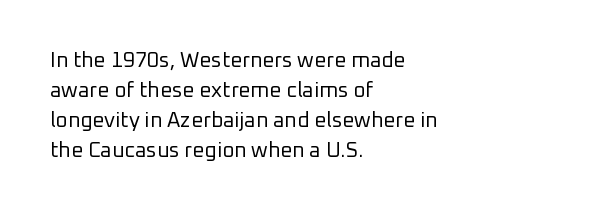
Compared with typical body copy, the letter spacing here is the same. The text block is weighted toward the left margin, trailing off unevenly rightward. The foot of each line stays bare and open. Evenly set lines give the paragraph a standard silhouette. Stroke thickness stays within the range of a standard reading face or lighter.
